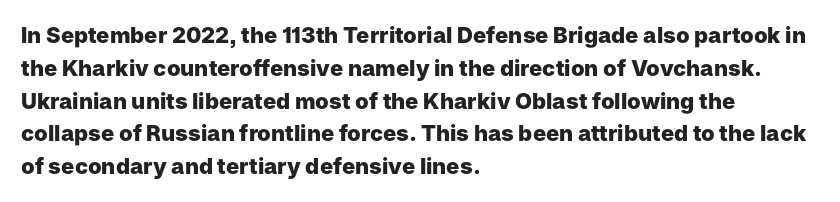
The image shows 22 px bold type, upright; set left-aligned, normal line spacing (1.49x), normal letter spacing, not underlined.
